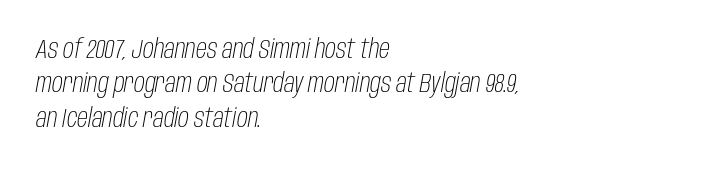
The image shows 27 px text type, italic (leaning right); set left-aligned, normal line spacing (1.27x), normal letter spacing, not underlined.
